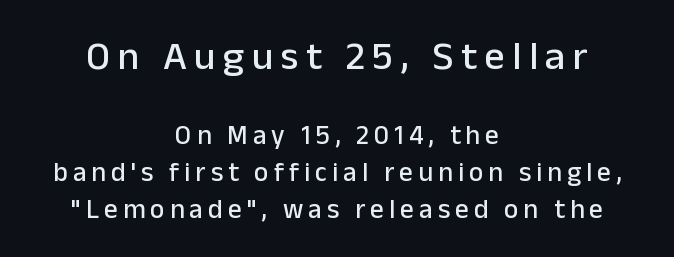
The image shows 40 px sans-serif type, upright; set centered, normal line spacing (1.36x), not underlined; the first (top) block is 1.48x larger; low stroke contrast and a medium x-height.
